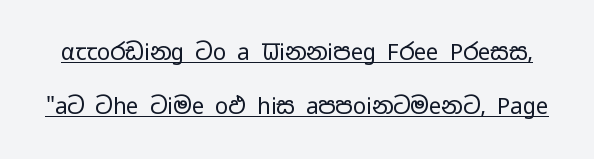
Q: Is the text bold? A: No.
Q: Is the text italic (slanted)? A: No, it is upright.
Q: Is the text underlined? A: Yes.
Q: Is the spacing between letters normal or unusually wide? A: Normal.
Q: Is the spacing between lines tight, normal or loose? A: Loose.
